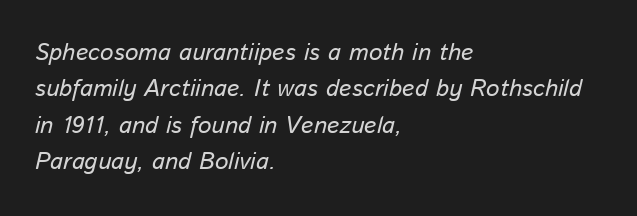
{"italic": "yes", "lean": "right", "slant_degrees": 13, "underline": "no", "align": "left", "line_spacing": "normal", "line_spacing_ratio": 1.52, "letter_spacing": "normal", "letter_spacing_em": 0.0, "glyph_px": 24}
